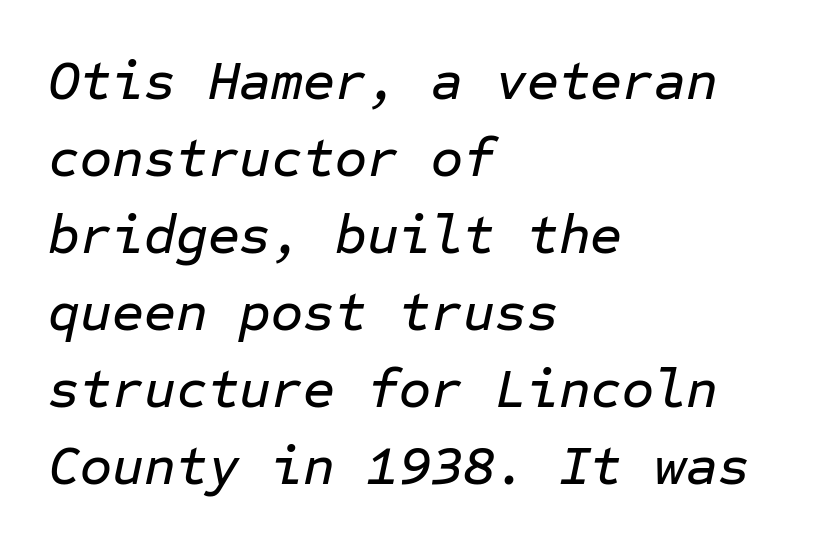
Q: Is the text italic (slanted)? A: Yes, it leans right by about 12 degrees.
Q: Is the text underlined? A: No.
Q: How is the paragraph aligned? A: Left-aligned.
Q: Is the spacing between letters normal or unusually wide? A: Normal.
Q: Is the spacing between lines tight, normal or loose? A: Normal.
Q: Width (condensed, normal, or wide)? A: Normal.
Q: Stroke contrast? A: Low.
Q: x-height? A: Medium.
Q: Monospaced? A: Yes.
